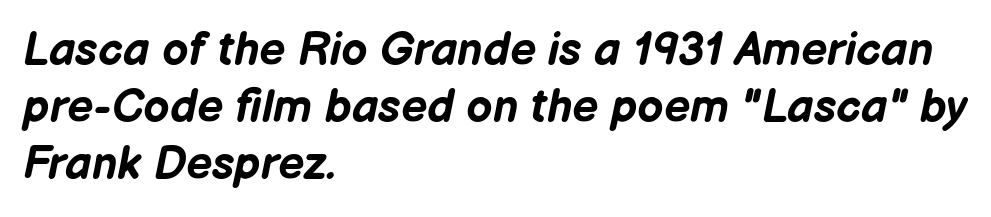
{"italic": "yes", "lean": "right", "slant_degrees": 12, "bold": "yes", "weight": "bold", "width": "normal", "stroke_contrast": "low", "x_height": "medium", "monospaced": "no", "underline": "no", "align": "left", "line_spacing_ratio": 1.24, "letter_spacing": "normal", "letter_spacing_em": 0.0, "glyph_px": 46}
